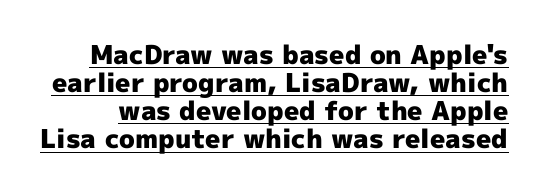
Q: Is the text bold? A: Yes.
Q: Is the text italic (slanted)? A: No, it is upright.
Q: Is the text underlined? A: Yes.
Q: Is the spacing between letters normal or unusually wide? A: Normal.
Q: Is the spacing between lines tight, normal or loose? A: Tight.
